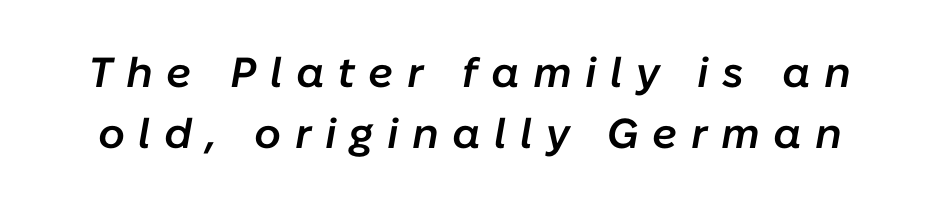
{"italic": "yes", "lean": "right", "slant_degrees": 10, "bold": "semi", "weight": "semibold", "width": "normal", "stroke_contrast": "low", "x_height": "medium", "monospaced": "no", "underline": "no", "line_spacing": "normal", "line_spacing_ratio": 1.46, "letter_spacing": "wide", "letter_spacing_em": 0.32, "glyph_px": 42}
